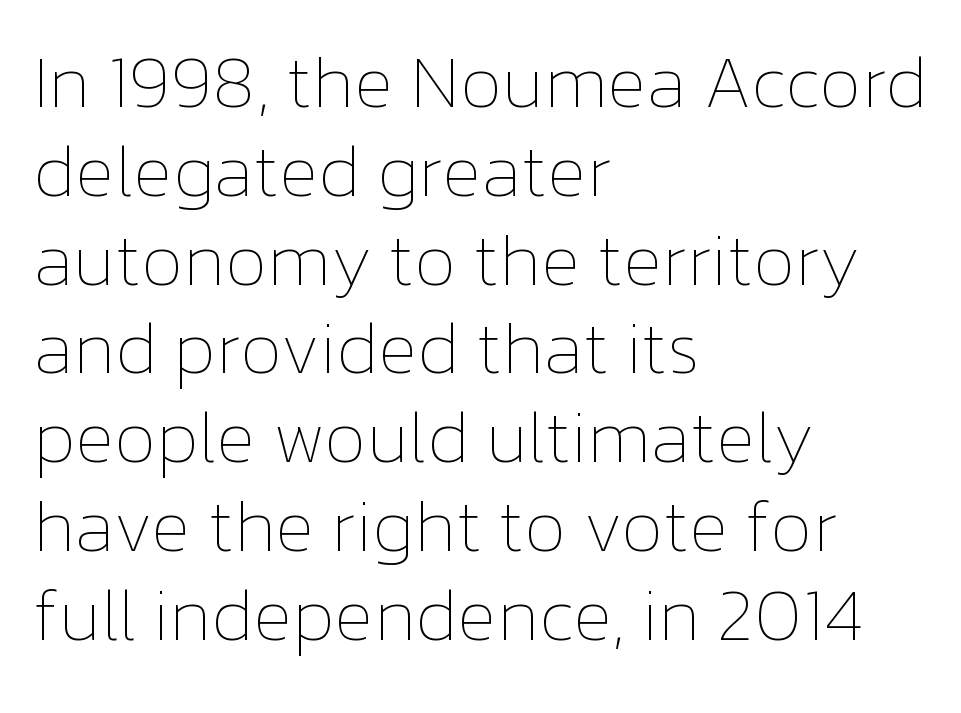
The image shows 74 px thin type, upright; set left-aligned, line spacing 1.2x, normal letter spacing, not underlined; low stroke contrast and a medium x-height.
